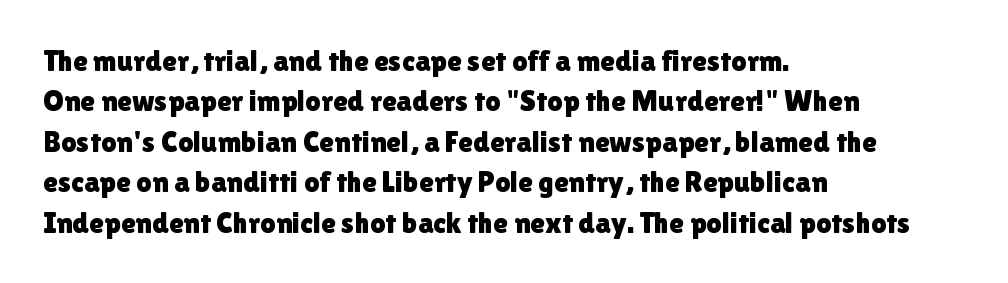
Check where the strokes stop: nothing finishes them off — pure sans. The lines are quadded left. Underline: absent. Each new line begins a customary step beneath the previous one. Note the varied advance widths — an 'i' is clearly narrower than an 'm'.
